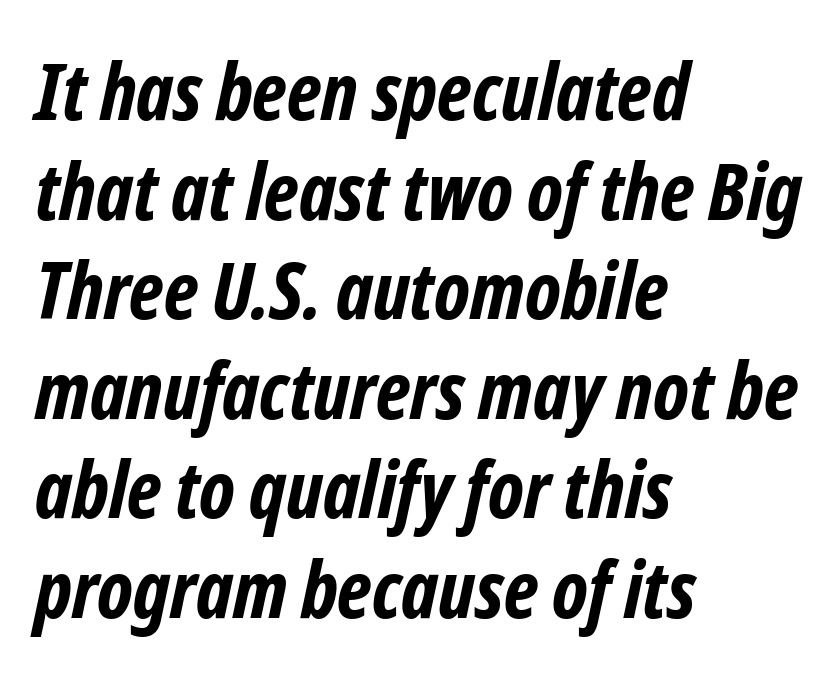
Q: Is the text bold? A: Yes.
Q: Is the typeface a serif or a sans-serif typeface? A: Sans-serif.
Q: Is the text underlined? A: No.
Q: How is the paragraph aligned? A: Left-aligned.
Q: Is the spacing between letters normal or unusually wide? A: Normal.
Q: Is the spacing between lines tight, normal or loose? A: Normal.
Q: Width (condensed, normal, or wide)? A: Condensed.
Q: Stroke contrast? A: Low.
Q: x-height? A: Medium.
Q: Monospaced? A: No.
